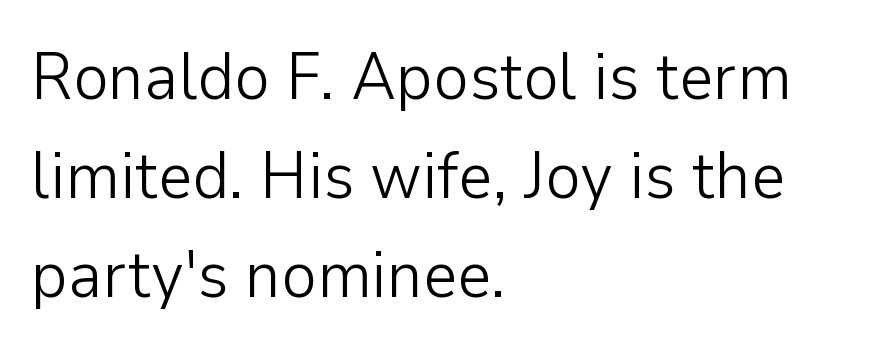
The image shows 67 px light sans-serif type, upright; set left-aligned, normal line spacing (1.48x), normal letter spacing, not underlined; low stroke contrast and a medium x-height.
